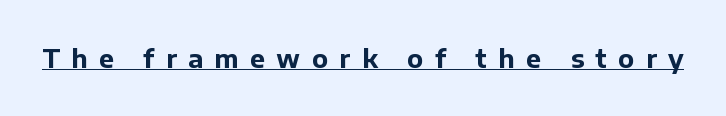
Q: Is the text bold? A: Yes.
Q: Is the text italic (slanted)? A: No, it is upright.
Q: Is the text underlined? A: Yes.
Q: Is the spacing between letters normal or unusually wide? A: Unusually wide.
